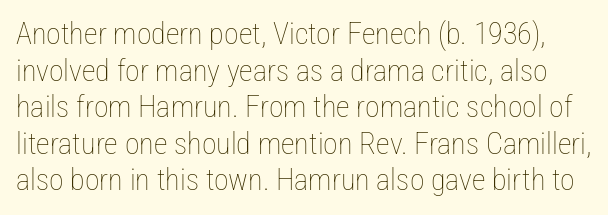
Q: Is the text bold? A: No.
Q: Is the text italic (slanted)? A: No, it is upright.
Q: Is the text underlined? A: No.
Q: Is the spacing between letters normal or unusually wide? A: Normal.
Q: Width (condensed, normal, or wide)? A: Condensed.
Q: Stroke contrast? A: Low.
Q: x-height? A: Medium.
Q: Monospaced? A: No.
